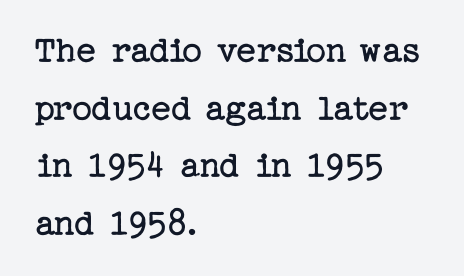
{"serif": "yes", "italic": "no", "bold": "no", "weight": "regular", "width": "normal", "stroke_contrast": "low", "x_height": "medium", "underline": "no", "align": "left", "line_spacing": "normal", "line_spacing_ratio": 1.48, "letter_spacing": "normal", "letter_spacing_em": 0.0, "glyph_px": 39}
